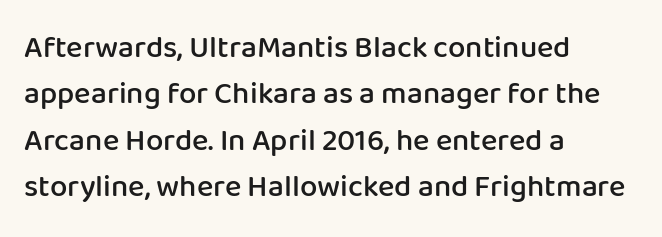
Here the designer chose a conventional face with non-uniform glyph widths. The passage is arranged the way most books set body copy — flush left. Nobody drew a line under any word here. A roman cut, with each character standing at attention.
